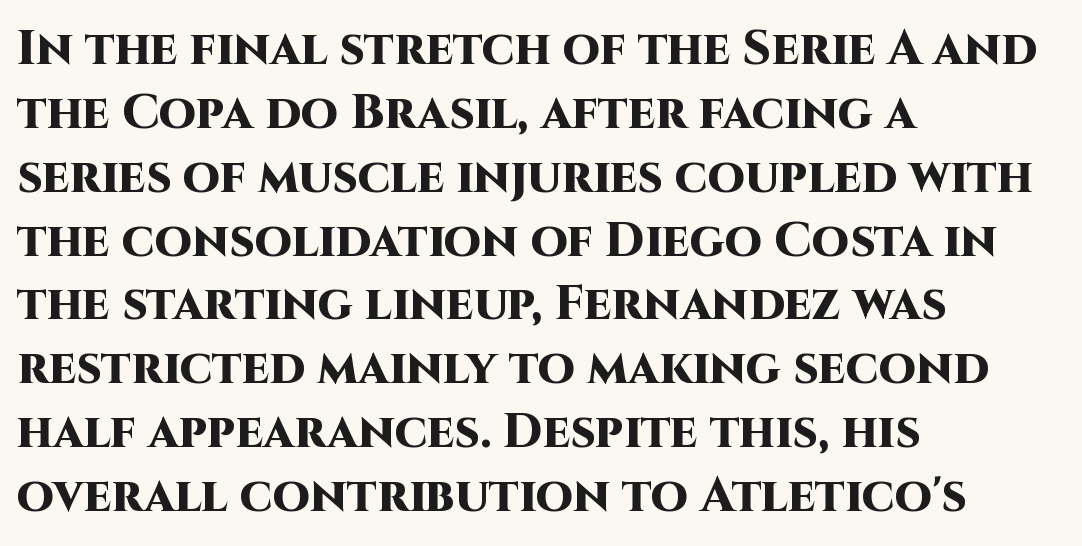
{"serif": "no", "italic": "no", "bold": "yes", "weight": "heavy", "width": "normal", "stroke_contrast": "high", "x_height": "large", "monospaced": "no", "underline": "no", "align": "left", "line_spacing": "normal", "line_spacing_ratio": 1.33, "letter_spacing": "normal", "letter_spacing_em": 0.0, "glyph_px": 48}
